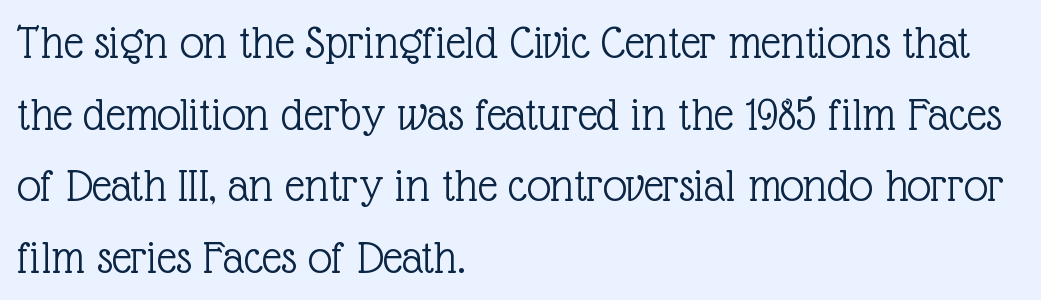
Q: Is the text bold? A: No.
Q: Is the text italic (slanted)? A: No, it is upright.
Q: Is the typeface a serif or a sans-serif typeface? A: Serif.
Q: Is the text underlined? A: No.
Q: How is the paragraph aligned? A: Left-aligned.
Q: Is the spacing between letters normal or unusually wide? A: Normal.
Q: Is the spacing between lines tight, normal or loose? A: Normal.
Q: Width (condensed, normal, or wide)? A: Normal.
Q: x-height? A: Medium.
Q: Monospaced? A: No.
